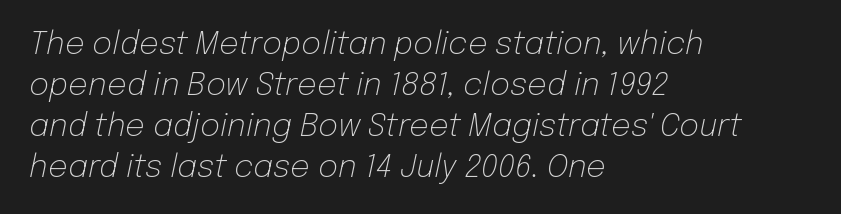
This sample is left-justified, so line endings fall wherever the words run out. Tracking value appears to be zero — textbook default spacing. A light-to-regular cut is what we see here. It's the slanting kind of type.
